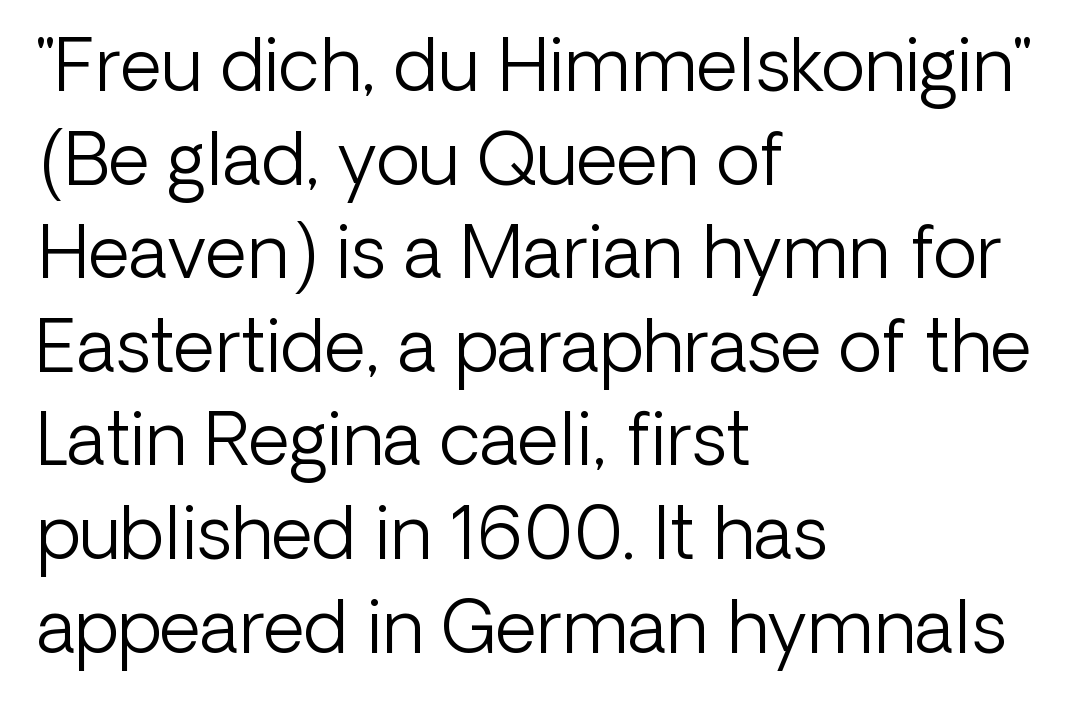
Leading matches the norm, producing a regular column. Here the designer chose a conventional face with non-uniform glyph widths. Only glyphs here, with clear space below each row. Classification — sans serif. Every stem runs plumb, perpendicular to the baseline.
